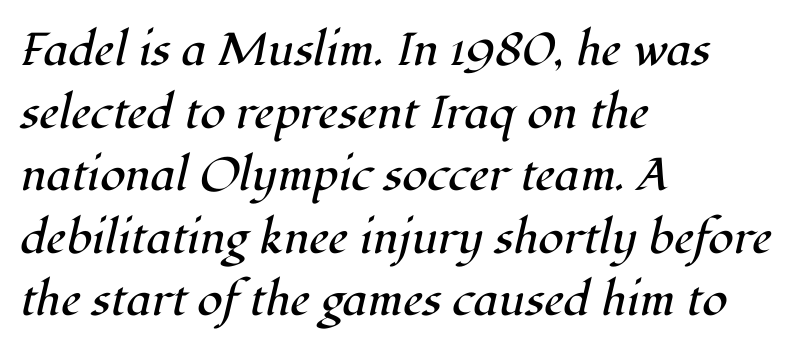
This sample uses plain, unmodified letter spacing. The space between consecutive lines is moderate. A classic flush-left, rag-right setting is used for this passage. The cut favours lightness, reaching ordinary text weight at its darkest. A serif font was chosen for this passage.
